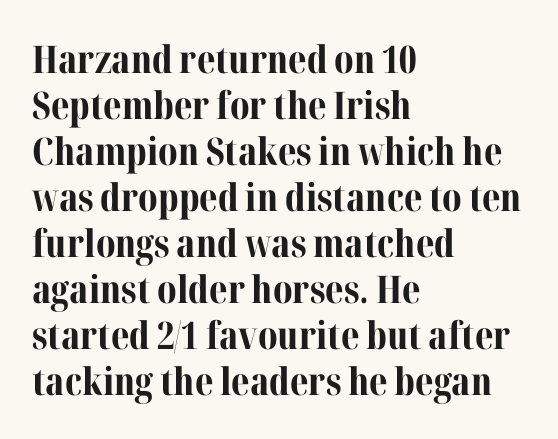
When letters stand straight like this, we call the style roman or upright. The paragraph shown leans on its left margin. You could not count columns in this text — the font is proportionally spaced. No word sits above an underline. These lines keep a tight, regular rhythm from letter to letter. What weight is shown? A full bold with thick strokes.
